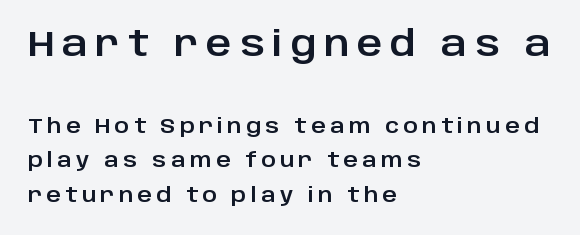
Quick note: underline off. This layout puts the oversized block above and the modest block below. When letters stand straight like this, we call the style roman or upright. Line beginnings align vertically; line endings do not.
